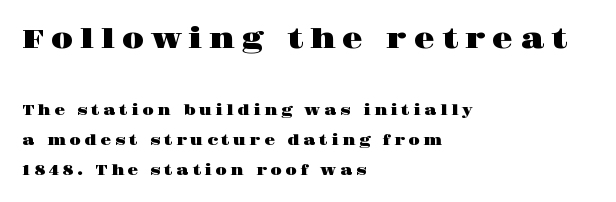
Q: Is the text italic (slanted)? A: No, it is upright.
Q: Is the text underlined? A: No.
Q: How is the paragraph aligned? A: Left-aligned.
Q: Is the spacing between letters normal or unusually wide? A: Unusually wide.
Q: Is the spacing between lines tight, normal or loose? A: Loose.
Q: Which block of text is set in a larger size, the first (top) or the second (bottom)? A: The first (top) one.
